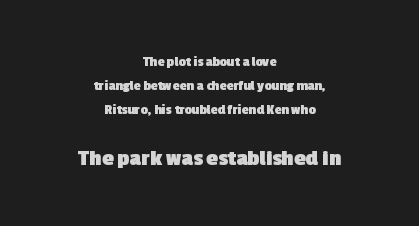
{"bold": "yes", "underline": "no", "align": "center", "line_spacing_ratio": 1.72, "letter_spacing": "normal", "letter_spacing_em": 0.0, "larger_block": "second", "size_ratio": 1.64, "glyph_px": 23}
